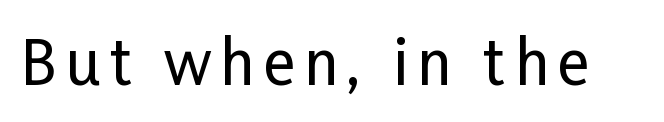
The image shows 60 px condensed sans-serif type, upright; set not underlined; low stroke contrast and a medium x-height.
